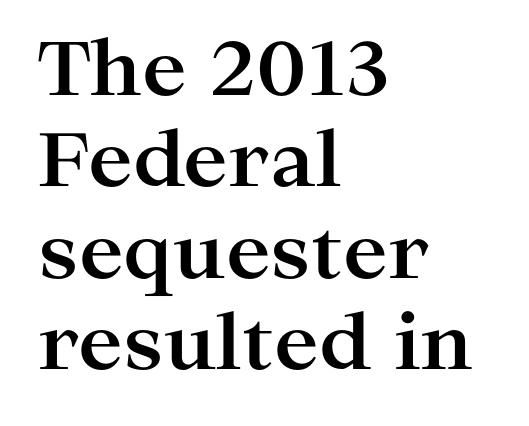
The image shows 75 px bold, wide serif type, upright; set left-aligned, line spacing 1.22x, normal letter spacing, not underlined; high stroke contrast and a medium x-height.
